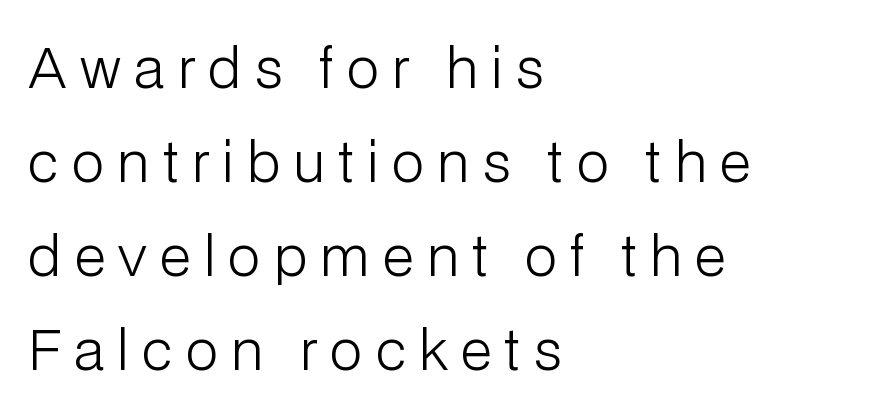
The image shows 54 px light sans-serif type, upright; set left-aligned, line spacing 1.74x, unusually wide letter spacing (+0.25 em), not underlined; low stroke contrast and a medium x-height.
